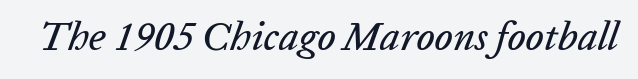
The image shows 40 px text type, italic (leaning right); set normal letter spacing, not underlined; low stroke contrast and a medium x-height.
